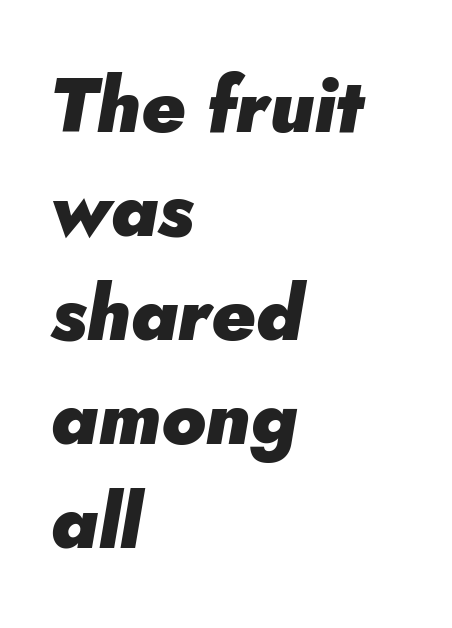
The glyphs are unaccompanied by any horizontal stroke below them. These lines keep a tight, regular rhythm from letter to letter. Horizontally, the lines are justified to the leading edge only. Weight check: bold — yes, fully. Slanted lettering throughout. The designer left line spacing at the default.
